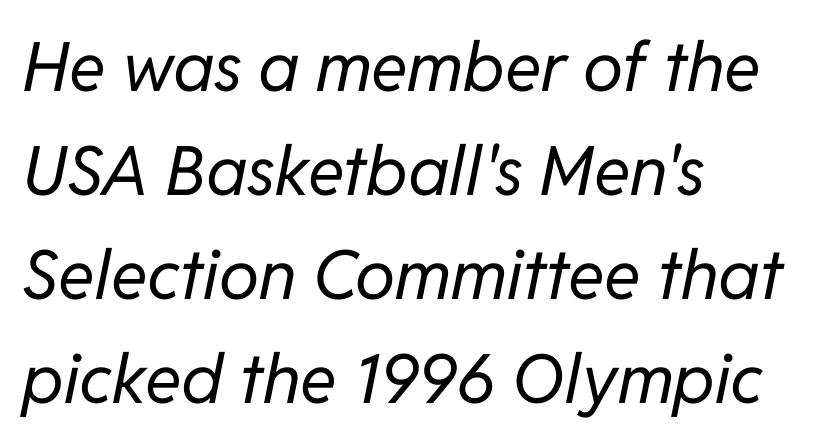
{"italic": "yes", "lean": "right", "slant_degrees": 11, "bold": "no", "weight": "regular", "width": "normal", "stroke_contrast": "low", "x_height": "medium", "monospaced": "no", "underline": "no", "align": "left", "line_spacing": "normal", "line_spacing_ratio": 1.53, "letter_spacing": "normal", "letter_spacing_em": 0.0, "glyph_px": 68}
